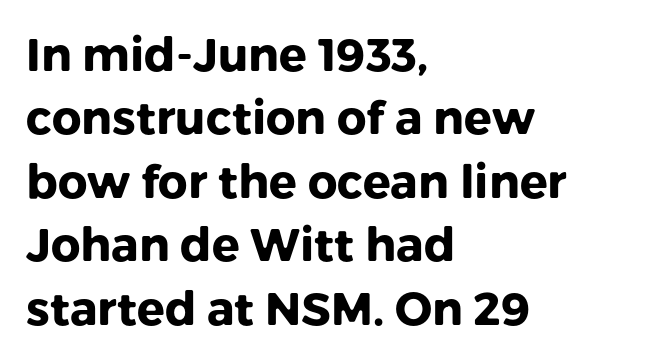
Q: Is the text bold? A: Yes.
Q: Is the text italic (slanted)? A: No, it is upright.
Q: Is the typeface a serif or a sans-serif typeface? A: Sans-serif.
Q: Is the text underlined? A: No.
Q: How is the paragraph aligned? A: Left-aligned.
Q: Is the spacing between letters normal or unusually wide? A: Normal.
Q: Is the spacing between lines tight, normal or loose? A: Normal.
Q: Width (condensed, normal, or wide)? A: Normal.
Q: Stroke contrast? A: Low.
Q: x-height? A: Medium.
Q: Monospaced? A: No.
